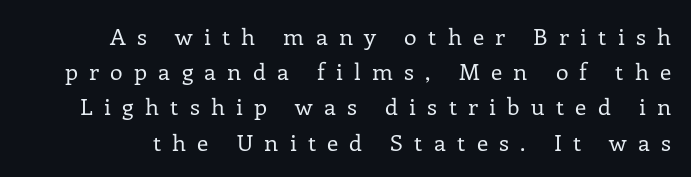
The image shows 23 px text type, upright; set normal line spacing (1.53x), unusually wide letter spacing (+0.49 em), not underlined.
